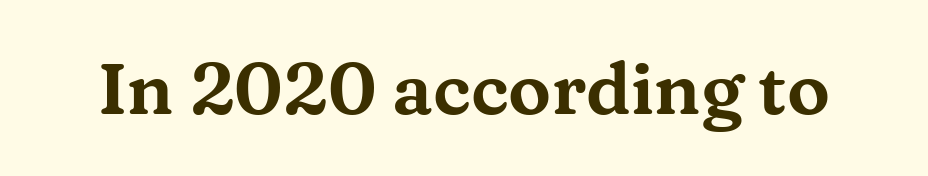
The image shows 72 px wide serif type, upright; set normal letter spacing, not underlined; medium stroke contrast and a medium x-height.
